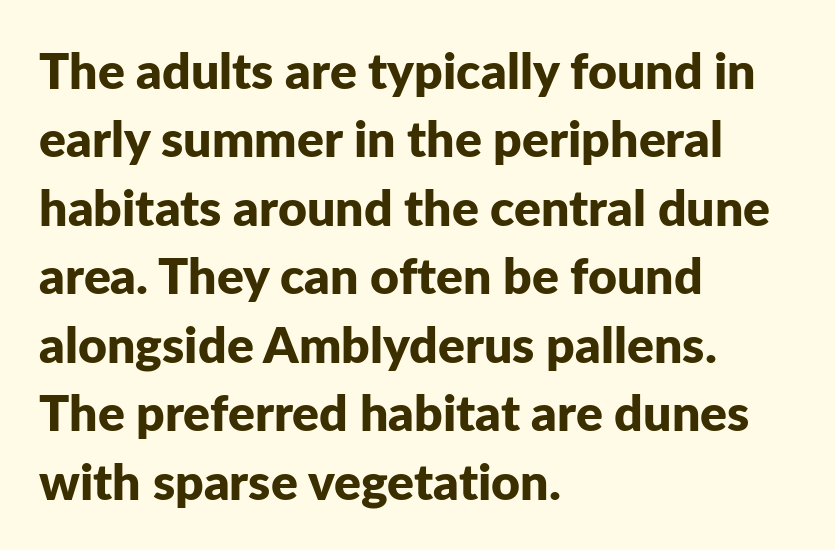
This sample has the flowing, uneven cadence of proportional lettering. The lines are quadded left. Thick stems and heavy bowls — unmistakably bold. Caption: standard tracking, unaltered. Font category for this specimen: sans-serif. Descenders are the only things crossing below the line.
